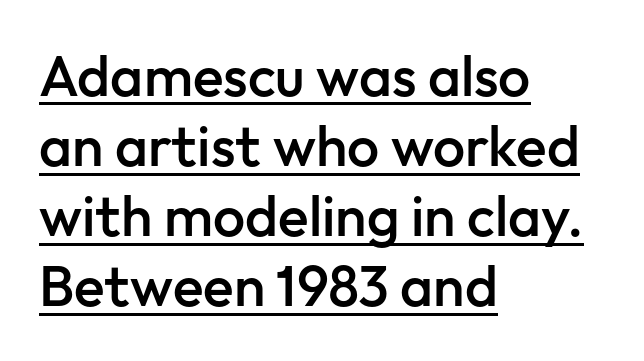
{"serif": "no", "italic": "no", "bold": "semi", "weight": "semibold", "width": "normal", "stroke_contrast": "low", "x_height": "medium", "monospaced": "no", "underline": "yes", "align": "left", "line_spacing_ratio": 1.23, "letter_spacing": "normal", "letter_spacing_em": 0.0, "glyph_px": 57}
